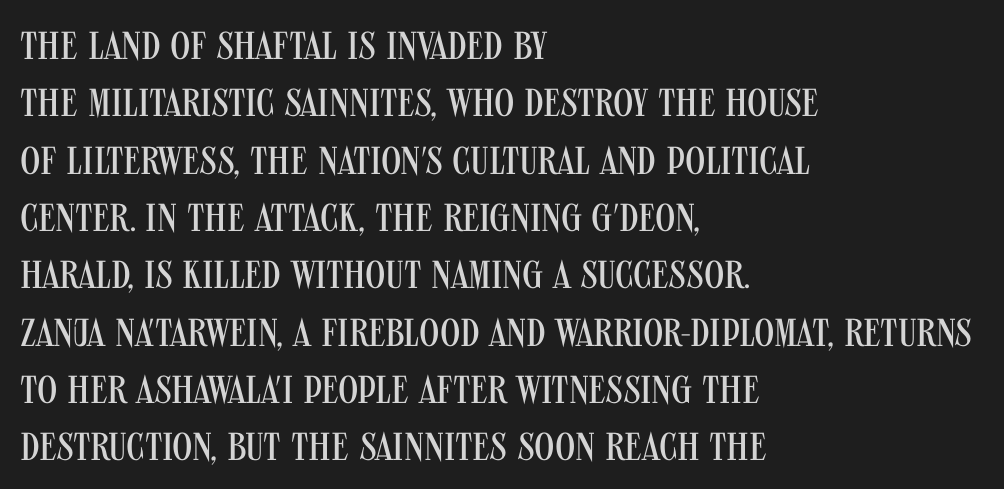
Q: Is the text bold? A: No.
Q: Is the text italic (slanted)? A: No, it is upright.
Q: Is the typeface a serif or a sans-serif typeface? A: Sans-serif.
Q: Is the text underlined? A: No.
Q: How is the paragraph aligned? A: Left-aligned.
Q: Is the spacing between letters normal or unusually wide? A: Normal.
Q: Is the spacing between lines tight, normal or loose? A: Normal.
Q: Width (condensed, normal, or wide)? A: Condensed.
Q: Stroke contrast? A: Medium.
Q: x-height? A: Large.
Q: Monospaced? A: No.
